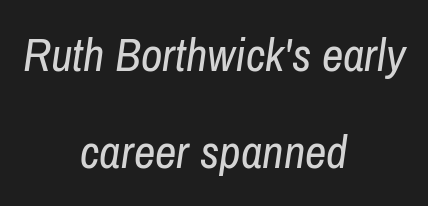
Q: Is the text bold? A: No.
Q: Is the text italic (slanted)? A: Yes, it leans right by about 8 degrees.
Q: Is the text underlined? A: No.
Q: How is the paragraph aligned? A: Centered.
Q: Is the spacing between letters normal or unusually wide? A: Normal.
Q: Is the spacing between lines tight, normal or loose? A: Loose.
Q: Width (condensed, normal, or wide)? A: Condensed.
Q: Stroke contrast? A: Low.
Q: x-height? A: Medium.
Q: Monospaced? A: No.
